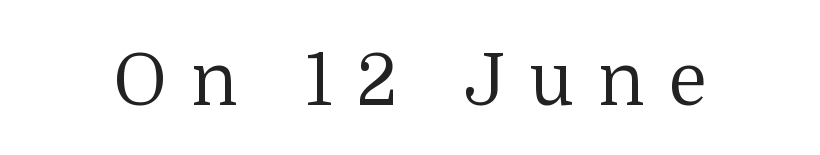
Q: Is the text bold? A: No.
Q: Is the text italic (slanted)? A: No, it is upright.
Q: Is the typeface a serif or a sans-serif typeface? A: Serif.
Q: Is the text underlined? A: No.
Q: Is the spacing between letters normal or unusually wide? A: Unusually wide.
Q: Width (condensed, normal, or wide)? A: Normal.
Q: Stroke contrast? A: Medium.
Q: x-height? A: Medium.
Q: Monospaced? A: No.
